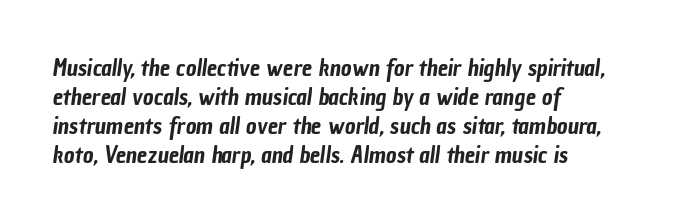
Q: Is the text underlined? A: No.
Q: How is the paragraph aligned? A: Left-aligned.
Q: Is the spacing between letters normal or unusually wide? A: Normal.
Q: Is the spacing between lines tight, normal or loose? A: Normal.
